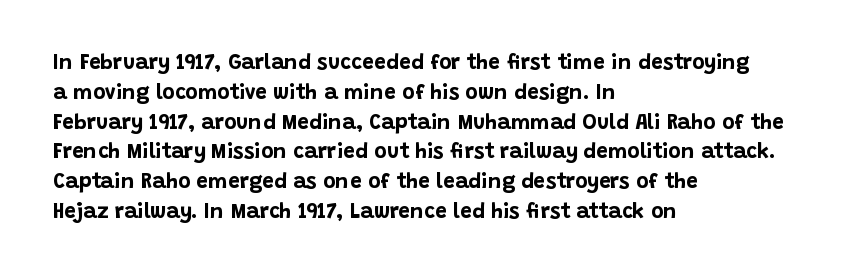
Q: Is the text bold? A: Yes.
Q: Is the text italic (slanted)? A: No, it is upright.
Q: Is the text underlined? A: No.
Q: How is the paragraph aligned? A: Left-aligned.
Q: Is the spacing between letters normal or unusually wide? A: Normal.
Q: Is the spacing between lines tight, normal or loose? A: Normal.
